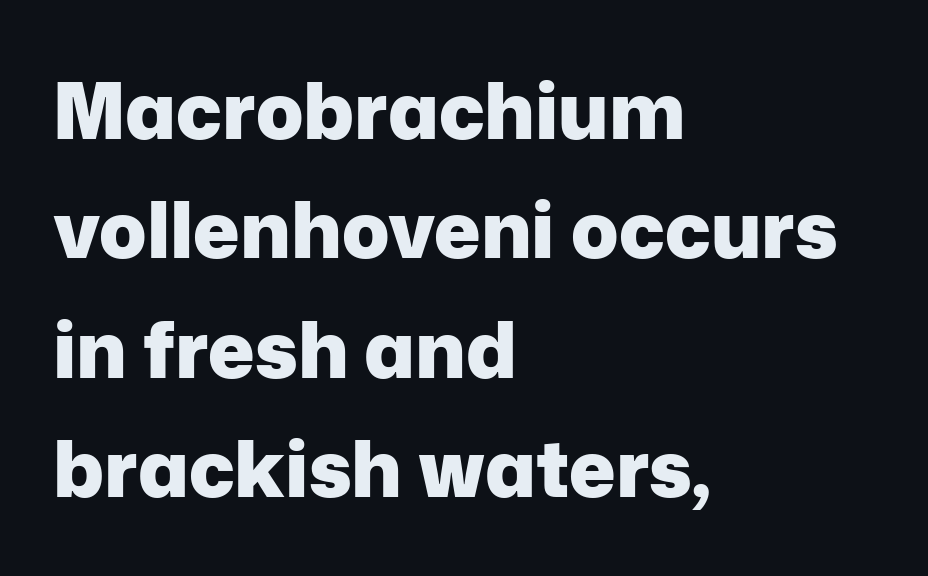
Q: Is the text bold? A: Yes.
Q: Is the text italic (slanted)? A: No, it is upright.
Q: Is the typeface a serif or a sans-serif typeface? A: Sans-serif.
Q: Is the text underlined? A: No.
Q: How is the paragraph aligned? A: Left-aligned.
Q: Is the spacing between letters normal or unusually wide? A: Normal.
Q: Is the spacing between lines tight, normal or loose? A: Normal.
Q: Width (condensed, normal, or wide)? A: Normal.
Q: Stroke contrast? A: Low.
Q: x-height? A: Medium.
Q: Monospaced? A: No.
